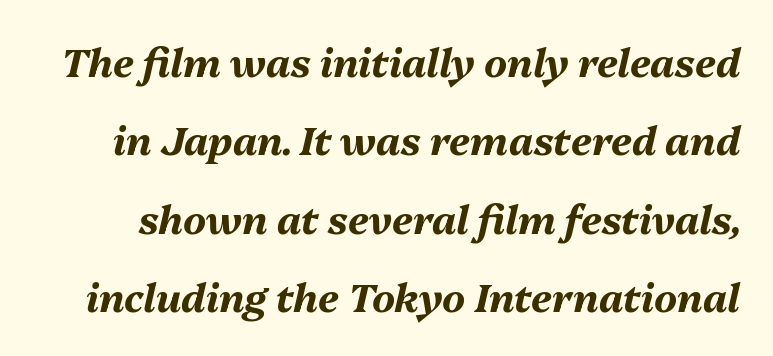
The image shows 39 px bold type, italic (leaning right); set loose line spacing (2.01x), normal letter spacing, not underlined; medium stroke contrast and a medium x-height.
